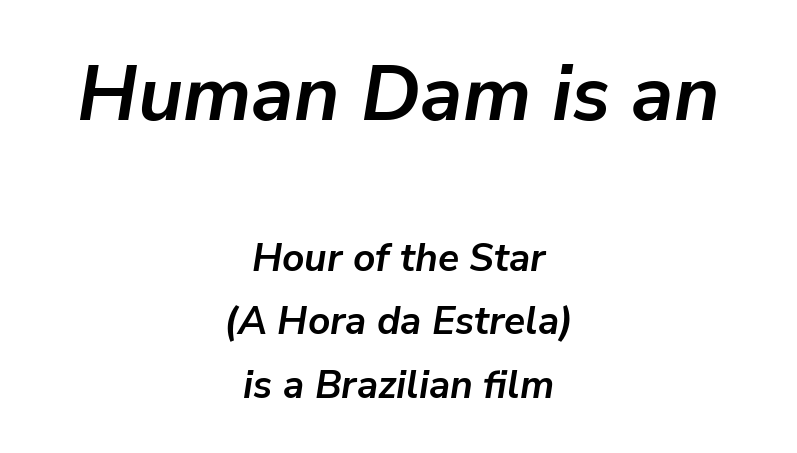
When letters slant like this, we call the style italic. Reading down the column, the eye jumps a familiar distance to each next line. The space directly below the letters is spotless. The line texture is even and compact thanks to regular tracking. The passage is arranged like a title page — every line centered. Between these two stacked blocks, the higher one wins on size.
